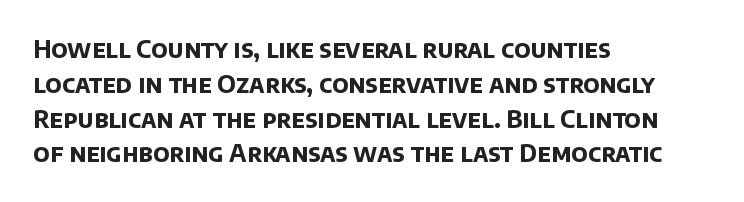
Casual observation: everything's shoved over to the left. The horizontal fit of the characters is conventional and even. The characters look thick and weighty, a clear bold. The zone under the glyphs is completely vacant. Notice how descenders clear the ascenders below comfortably — that's standard leading.
